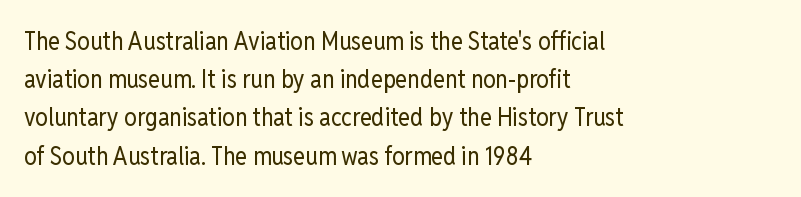
{"italic": "no", "bold": "no", "underline": "no", "align": "left", "line_spacing": "normal", "line_spacing_ratio": 1.53, "letter_spacing": "normal", "letter_spacing_em": 0.0, "glyph_px": 25}
